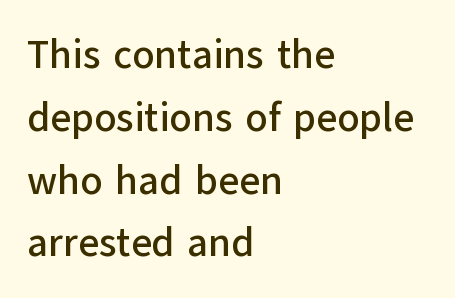
The image shows 40 px sans-serif type, upright; set left-aligned, normal line spacing (1.57x), normal letter spacing, not underlined; low stroke contrast and a medium x-height.
